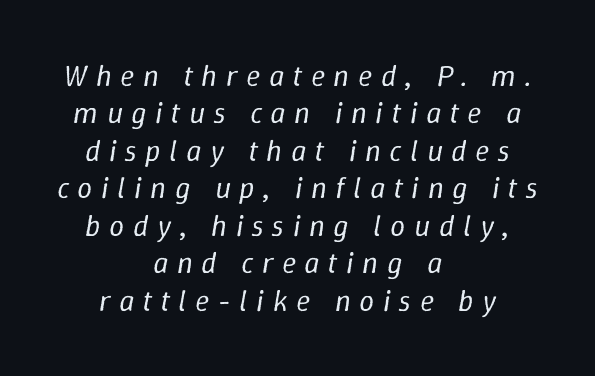
{"italic": "yes", "lean": "right", "slant_degrees": 9, "bold": "no", "weight": "regular", "width": "normal", "stroke_contrast": "low", "x_height": "medium", "monospaced": "no", "underline": "no", "align": "center", "line_spacing": "normal", "line_spacing_ratio": 1.25, "letter_spacing": "wide", "letter_spacing_em": 0.28, "glyph_px": 30}
